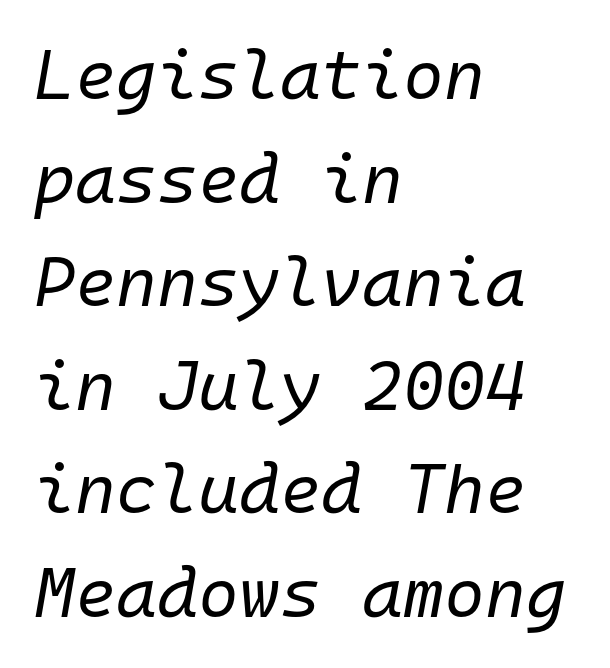
The image shows 70 px regular-weight type, italic (leaning right), monospaced; set left-aligned, normal line spacing (1.48x), normal letter spacing, not underlined; low stroke contrast and a medium x-height.
